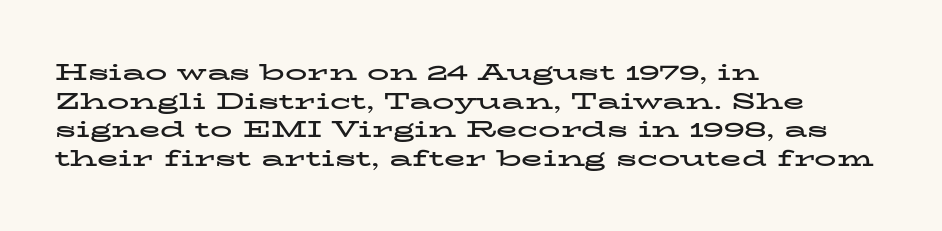
The image shows 22 px bold type, upright; set left-aligned, normal line spacing (1.3x), normal letter spacing, not underlined.
